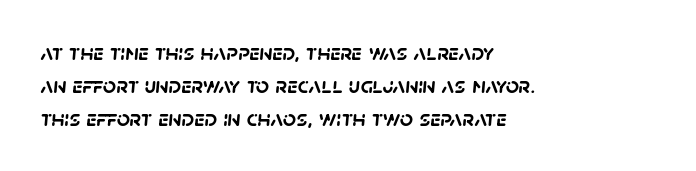
{"bold": "yes", "underline": "no", "align": "left", "line_spacing": "normal", "line_spacing_ratio": 1.44, "letter_spacing": "normal", "letter_spacing_em": 0.0, "glyph_px": 23}
